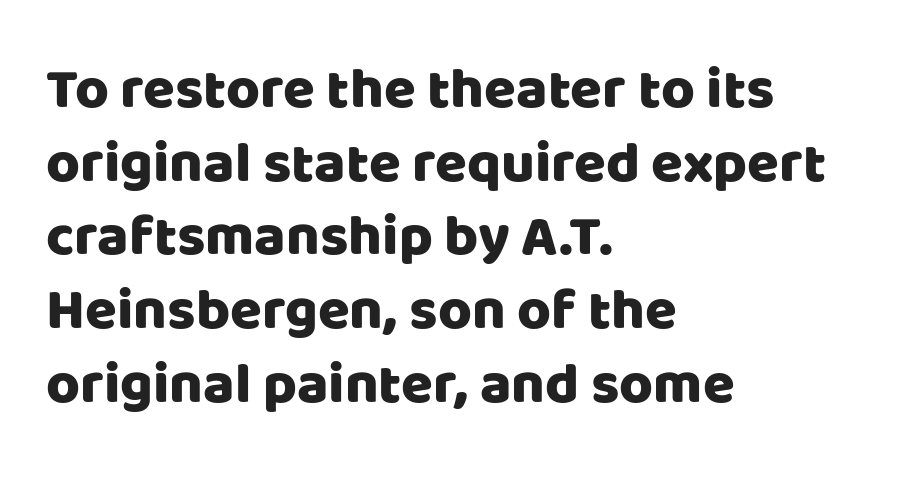
Varying glyph widths throughout — classic text-font behaviour. Where is the straight margin? On the left. Every stem runs plumb, perpendicular to the baseline. Leading matches the norm, producing a regular column. Words appear dense and cohesive because spacing is normal. Just letters on the line, the space beneath them empty.
